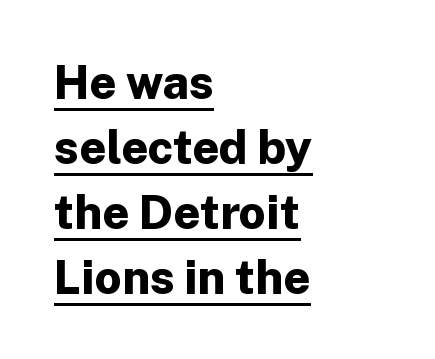
{"serif": "no", "italic": "no", "bold": "yes", "weight": "bold", "width": "normal", "stroke_contrast": "low", "x_height": "medium", "monospaced": "no", "underline": "yes", "align": "left", "line_spacing": "normal", "line_spacing_ratio": 1.38, "letter_spacing": "normal", "letter_spacing_em": 0.0, "glyph_px": 47}
